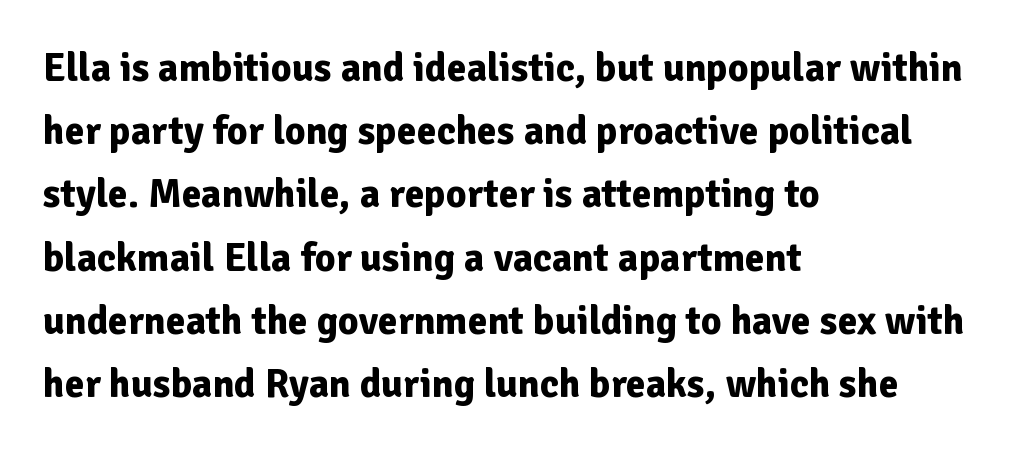
Do the characters align in a grid? No, the font is proportional. The glyphs in this specimen are sans serif. The passage shown is emphatically bold. Vertical spacing — default.
